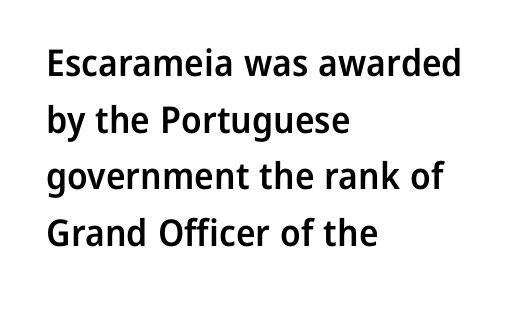
{"serif": "no", "italic": "no", "bold": "semi", "weight": "semibold", "width": "normal", "stroke_contrast": "low", "x_height": "medium", "monospaced": "no", "underline": "no", "align": "left", "line_spacing": "normal", "line_spacing_ratio": 1.53, "letter_spacing": "normal", "letter_spacing_em": 0.0, "glyph_px": 37}
